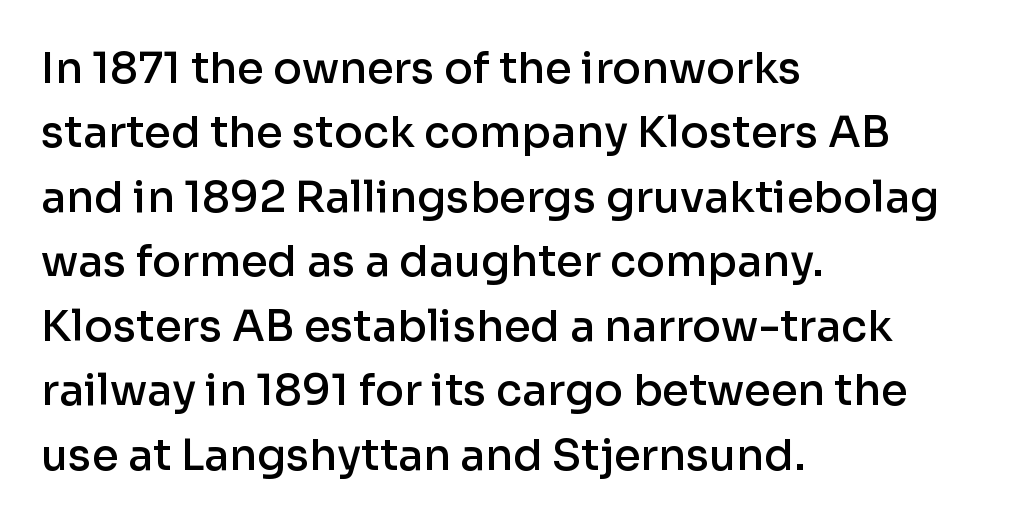
The zone under the glyphs is completely vacant. This block has exactly the height ordinary leading produces. Left-aligned paragraph, ragged on the right. The lettering stays uniformly vertical, giving the passage a roman look. Serifs: no, the terminals of the letterforms are clean.
